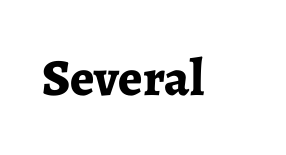
Q: Is the text bold? A: Yes.
Q: Is the text italic (slanted)? A: No, it is upright.
Q: Is the typeface a serif or a sans-serif typeface? A: Serif.
Q: Is the text underlined? A: No.
Q: Is the spacing between letters normal or unusually wide? A: Normal.
Q: Width (condensed, normal, or wide)? A: Normal.
Q: Stroke contrast? A: Low.
Q: x-height? A: Medium.
Q: Monospaced? A: No.
